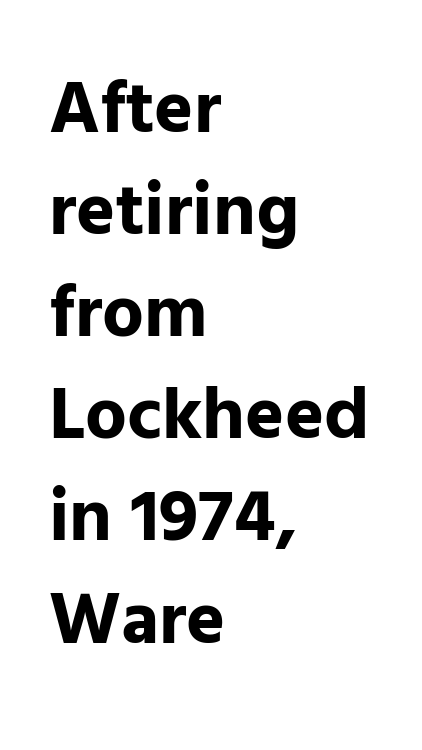
The image shows 74 px bold sans-serif type, upright; set left-aligned, normal line spacing (1.38x), normal letter spacing, not underlined; low stroke contrast and a medium x-height.
